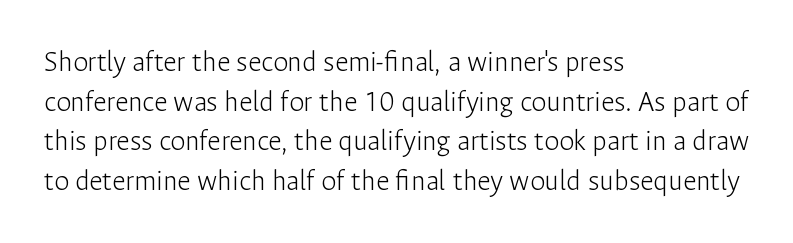
{"serif": "no", "italic": "no", "bold": "no", "weight": "light", "width": "normal", "stroke_contrast": "low", "x_height": "medium", "monospaced": "no", "underline": "no", "align": "left", "line_spacing": "normal", "line_spacing_ratio": 1.32, "letter_spacing": "normal", "letter_spacing_em": 0.0, "glyph_px": 30}
